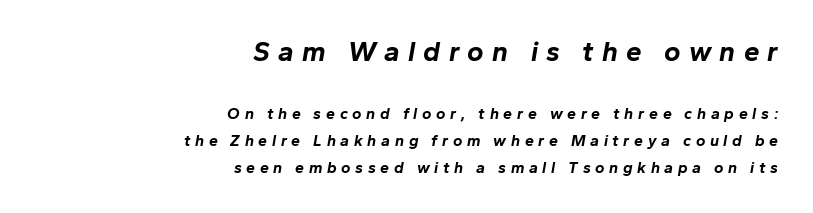
The image shows 28 px bold type, italic (leaning right); set right-aligned, normal line spacing (1.67x), unusually wide letter spacing (+0.29 em), not underlined; the first (top) block is 1.75x larger; low stroke contrast and a medium x-height.
